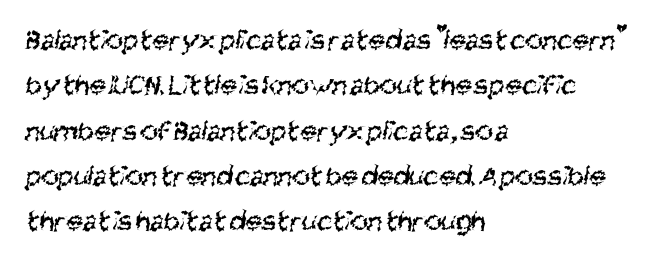
Q: Is the text bold? A: No.
Q: Is the typeface a serif or a sans-serif typeface? A: Sans-serif.
Q: Is the text underlined? A: No.
Q: How is the paragraph aligned? A: Left-aligned.
Q: Is the spacing between letters normal or unusually wide? A: Normal.
Q: Is the spacing between lines tight, normal or loose? A: Normal.
Q: Width (condensed, normal, or wide)? A: Condensed.
Q: Stroke contrast? A: Medium.
Q: x-height? A: Large.
Q: Monospaced? A: No.
